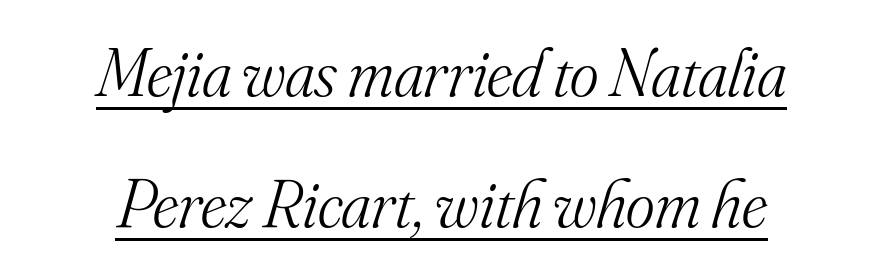
{"serif": "yes", "italic": "yes", "lean": "right", "slant_degrees": 16, "bold": "no", "weight": "light", "width": "normal", "stroke_contrast": "medium", "x_height": "small", "monospaced": "no", "underline": "yes", "align": "center", "line_spacing": "loose", "line_spacing_ratio": 1.9, "letter_spacing": "normal", "letter_spacing_em": 0.0, "glyph_px": 69}
